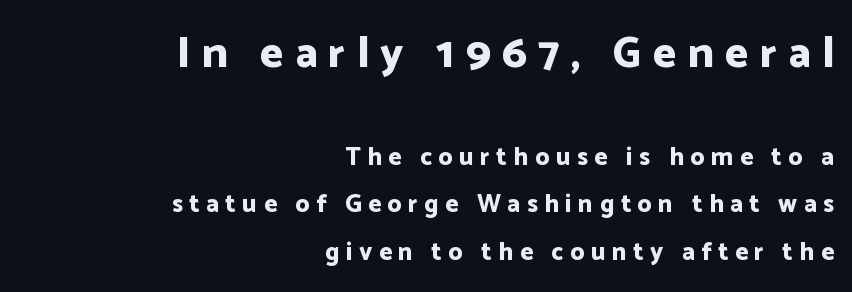
Q: Is the text bold? A: Yes.
Q: Is the text italic (slanted)? A: No, it is upright.
Q: Is the typeface a serif or a sans-serif typeface? A: Sans-serif.
Q: Is the text underlined? A: No.
Q: How is the paragraph aligned? A: Right-aligned.
Q: Is the spacing between letters normal or unusually wide? A: Unusually wide.
Q: Is the spacing between lines tight, normal or loose? A: Loose.
Q: Which block of text is set in a larger size, the first (top) or the second (bottom)? A: The first (top) one.
Q: Width (condensed, normal, or wide)? A: Normal.
Q: Stroke contrast? A: Low.
Q: x-height? A: Medium.
Q: Monospaced? A: No.
